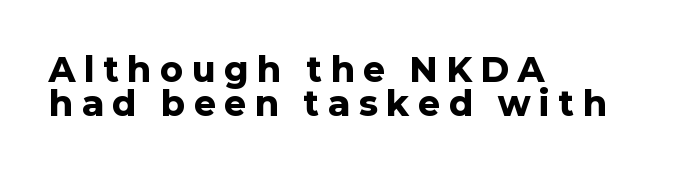
Q: Is the text bold? A: Yes.
Q: Is the text italic (slanted)? A: No, it is upright.
Q: Is the typeface a serif or a sans-serif typeface? A: Sans-serif.
Q: Is the text underlined? A: No.
Q: How is the paragraph aligned? A: Left-aligned.
Q: Is the spacing between letters normal or unusually wide? A: Unusually wide.
Q: Is the spacing between lines tight, normal or loose? A: Tight.
Q: Width (condensed, normal, or wide)? A: Normal.
Q: Stroke contrast? A: Low.
Q: x-height? A: Medium.
Q: Monospaced? A: No.
